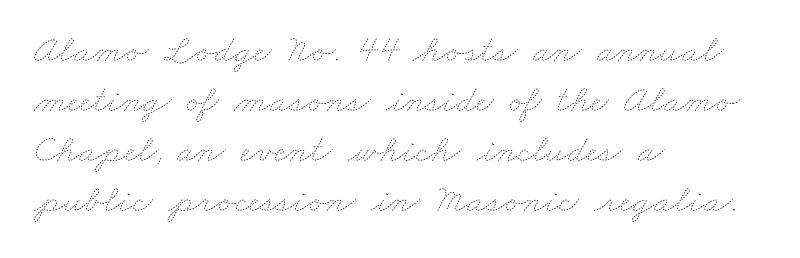
Is this a heavy cut? Hardly; it is regular or lighter. The line-height multiplier appears to be the usual default. The letters advance in unequal steps, a hallmark of proportional type. The typesetter chose a ragged-right arrangement here.
